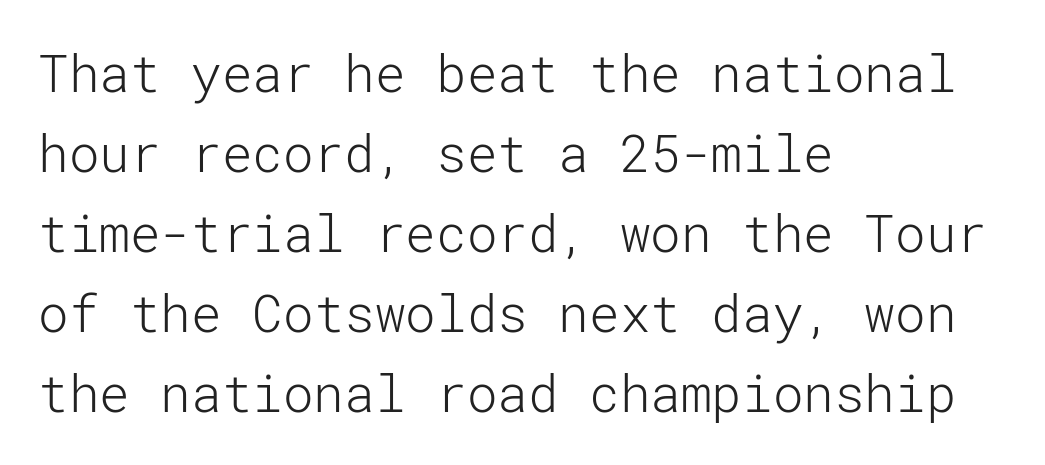
Q: Is the text bold? A: No.
Q: Is the text italic (slanted)? A: No, it is upright.
Q: Is the typeface a serif or a sans-serif typeface? A: Sans-serif.
Q: Is the text underlined? A: No.
Q: How is the paragraph aligned? A: Left-aligned.
Q: Is the spacing between letters normal or unusually wide? A: Normal.
Q: Is the spacing between lines tight, normal or loose? A: Normal.
Q: Width (condensed, normal, or wide)? A: Normal.
Q: Stroke contrast? A: Low.
Q: x-height? A: Medium.
